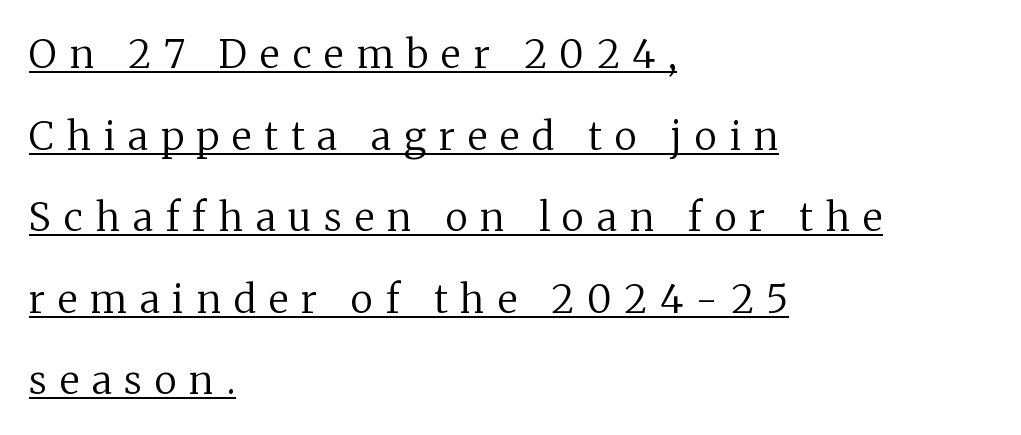
The image shows 39 px regular-weight serif type, upright; set left-aligned, loose line spacing (2.09x), unusually wide letter spacing (+0.33 em), underlined; medium stroke contrast and a medium x-height.
